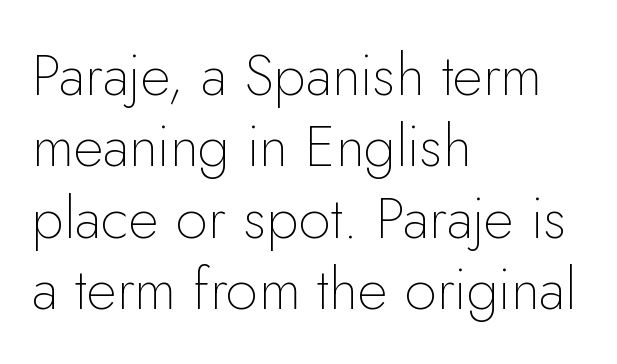
{"serif": "no", "italic": "no", "bold": "no", "weight": "thin", "width": "normal", "stroke_contrast": "low", "x_height": "small", "monospaced": "no", "underline": "no", "align": "left", "line_spacing_ratio": 1.23, "letter_spacing": "normal", "letter_spacing_em": 0.0, "glyph_px": 58}
